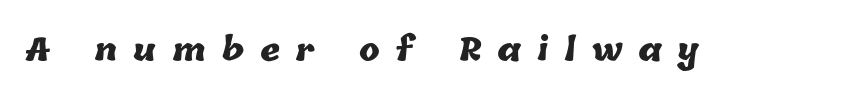
Lines of text with bare space underneath. Here the designer chose a conventional face with non-uniform glyph widths. How heavy is the stroke? Heavy — this is a bold. In terms of letterspacing, this is a distinctly airy, spread setting.
